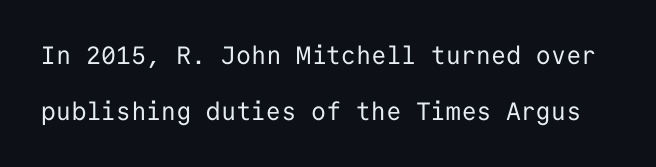
The image shows 25 px text type, upright; set loose line spacing (2.26x), normal letter spacing, not underlined.
